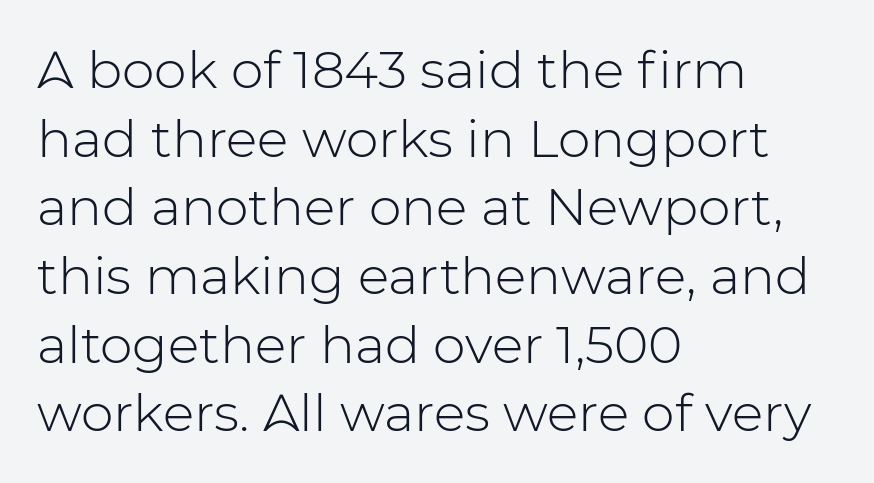
{"serif": "no", "italic": "no", "bold": "no", "weight": "light", "width": "normal", "stroke_contrast": "low", "x_height": "medium", "monospaced": "no", "underline": "no", "align": "left", "line_spacing": "normal", "line_spacing_ratio": 1.32, "letter_spacing": "normal", "letter_spacing_em": 0.0, "glyph_px": 52}
